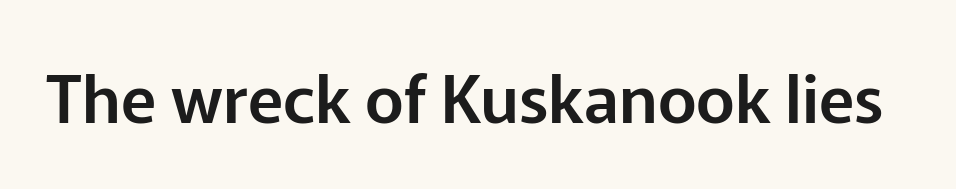
The face used here is rendered with its standard letterfit. Varying glyph widths throughout — classic text-font behaviour. Glance below the letters and you will spot only blank space. Vertical strokes here are truly vertical. A typesetter would label this face a sans.
